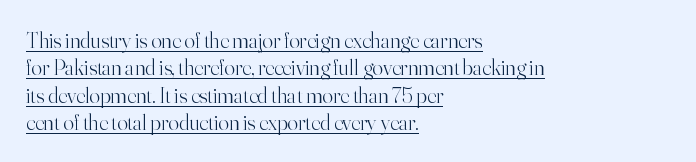
The image shows 22 px text type, upright; set left-aligned, line spacing 1.24x, normal letter spacing, underlined.
